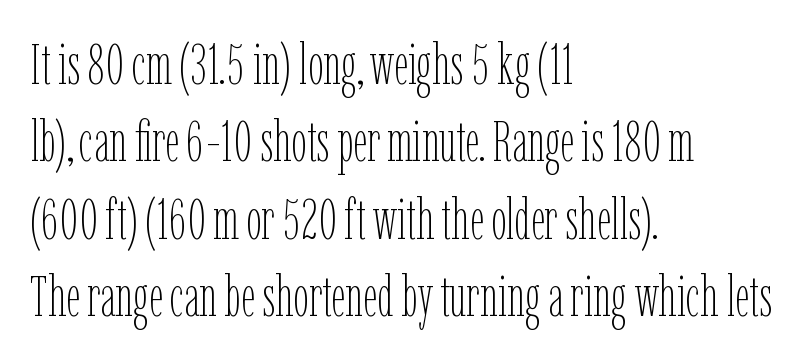
The image shows 56 px thin, condensed type, upright; set left-aligned, normal line spacing (1.38x), normal letter spacing, not underlined; low stroke contrast and a medium x-height.
